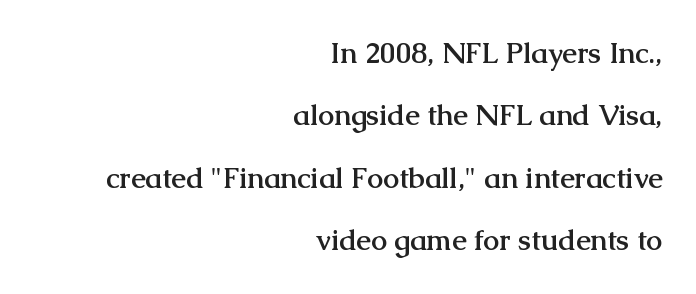
{"serif": "yes", "italic": "no", "bold": "yes", "weight": "semibold", "width": "normal", "stroke_contrast": "medium", "x_height": "medium", "monospaced": "no", "underline": "no", "align": "right", "line_spacing": "loose", "line_spacing_ratio": 2.15, "letter_spacing": "normal", "letter_spacing_em": 0.0, "glyph_px": 29}
